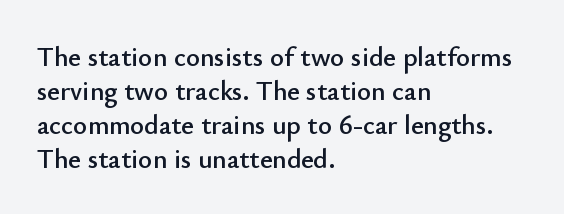
{"italic": "no", "underline": "no", "align": "left", "line_spacing": "normal", "line_spacing_ratio": 1.26, "letter_spacing": "normal", "letter_spacing_em": 0.0, "glyph_px": 27}
